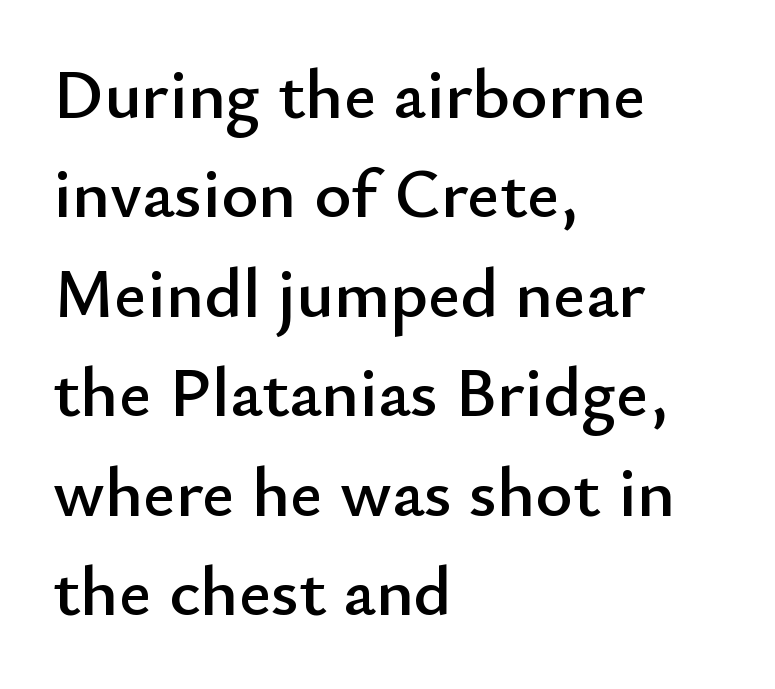
The image shows 71 px sans-serif type, upright; set left-aligned, normal line spacing (1.4x), normal letter spacing, not underlined; low stroke contrast and a small x-height.
